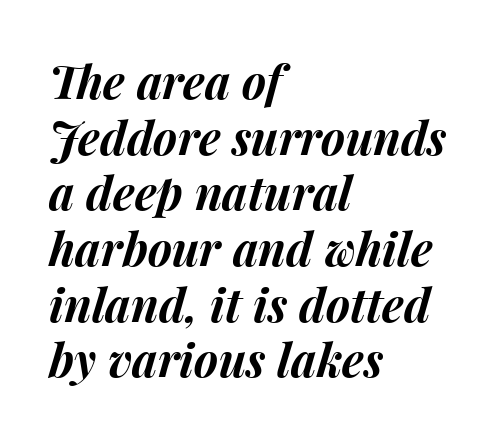
The image shows 46 px bold type, italic (leaning right); set left-aligned, line spacing 1.21x, normal letter spacing, not underlined; medium stroke contrast and a medium x-height.
